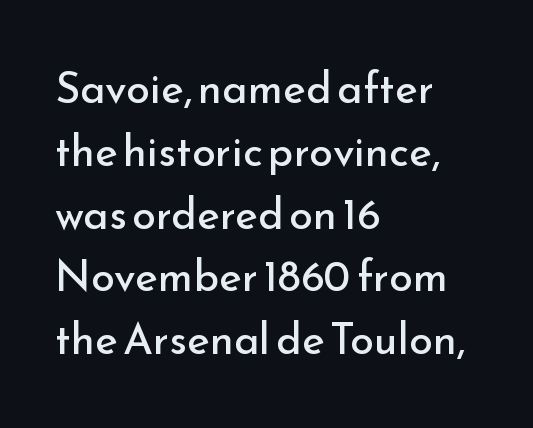
Is the letter spacing exaggerated? No — it looks like the ordinary default. Reading down the block, your eye returns to a fixed left position each line. Think of a printed novel: that variable character pitch is what you see here. The typography opts for an upright posture over an oblique one. Nobody drew a line under any word here. Does the type have serifs? No, each stem ends abruptly.
